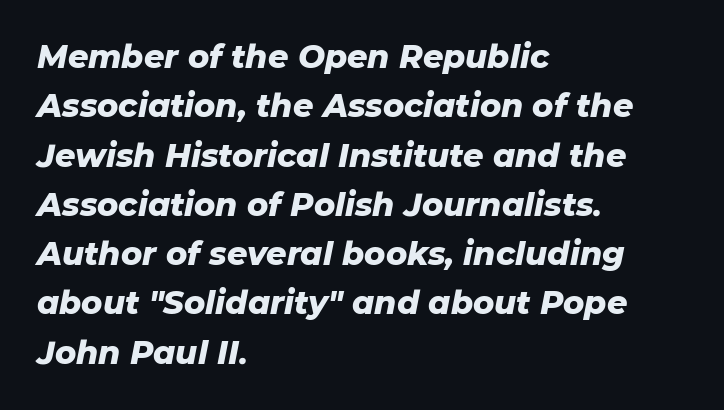
Q: Is the text bold? A: Yes.
Q: Is the text italic (slanted)? A: Yes, it leans right by about 11 degrees.
Q: Is the text underlined? A: No.
Q: How is the paragraph aligned? A: Left-aligned.
Q: Is the spacing between letters normal or unusually wide? A: Normal.
Q: Is the spacing between lines tight, normal or loose? A: Normal.
Q: Width (condensed, normal, or wide)? A: Normal.
Q: Stroke contrast? A: Low.
Q: x-height? A: Medium.
Q: Monospaced? A: No.
